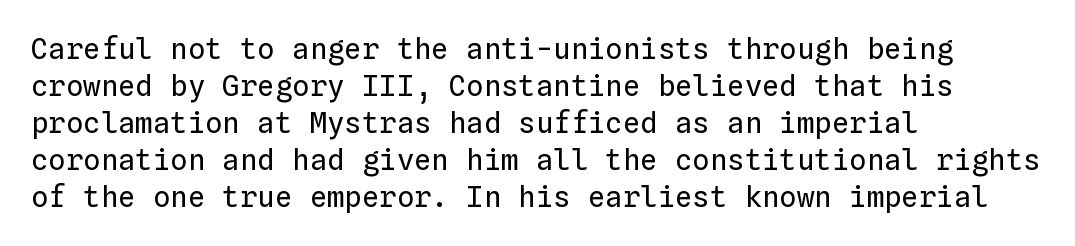
The image shows 29 px regular-weight type, upright, monospaced; set left-aligned, normal line spacing (1.28x), normal letter spacing, not underlined; low stroke contrast and a medium x-height.
